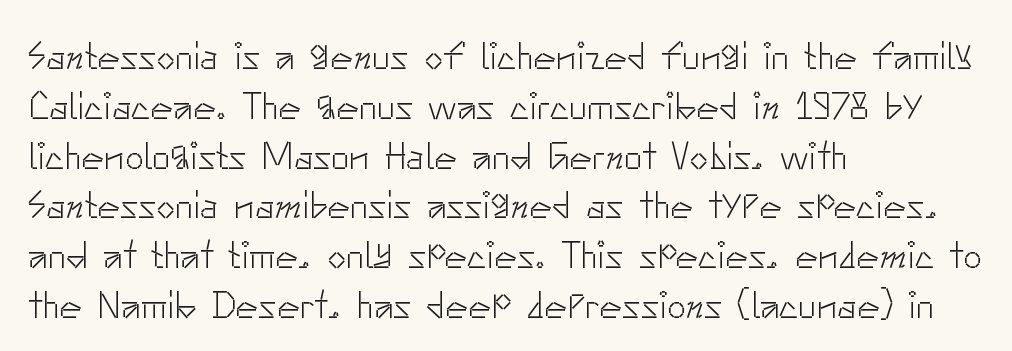
The axis of the letterforms is exactly vertical. A typesetter would call this proportional, since set widths differ per character. The passage is arranged the way most books set body copy — flush left. No word sits above an underline. Type style note: lacks serifs. This sample uses plain, unmodified letter spacing.
